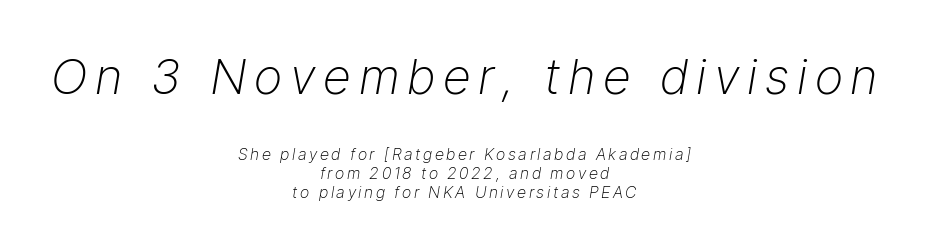
This reads as an unemphasized weight, regular at the heaviest. These lines were composed using italics. The space directly below the letters is spotless. The passage is arranged like a title page — every line centered. Spacing verdict: proportional, widths tailored to each character. Size contrast runs from large at the top to small at the bottom.
